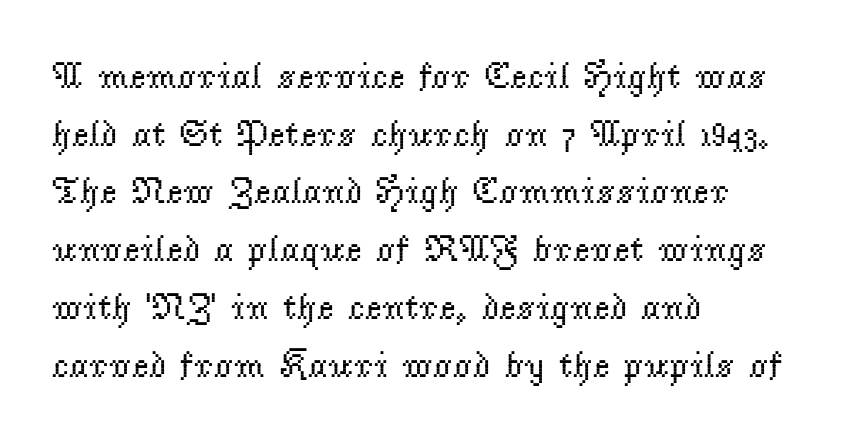
Q: Is the text bold? A: No.
Q: Is the text italic (slanted)? A: No, it is upright.
Q: Is the typeface a serif or a sans-serif typeface? A: Serif.
Q: Is the text underlined? A: No.
Q: How is the paragraph aligned? A: Left-aligned.
Q: Is the spacing between letters normal or unusually wide? A: Normal.
Q: Is the spacing between lines tight, normal or loose? A: Normal.
Q: Width (condensed, normal, or wide)? A: Normal.
Q: Stroke contrast? A: Low.
Q: x-height? A: Small.
Q: Monospaced? A: No.
